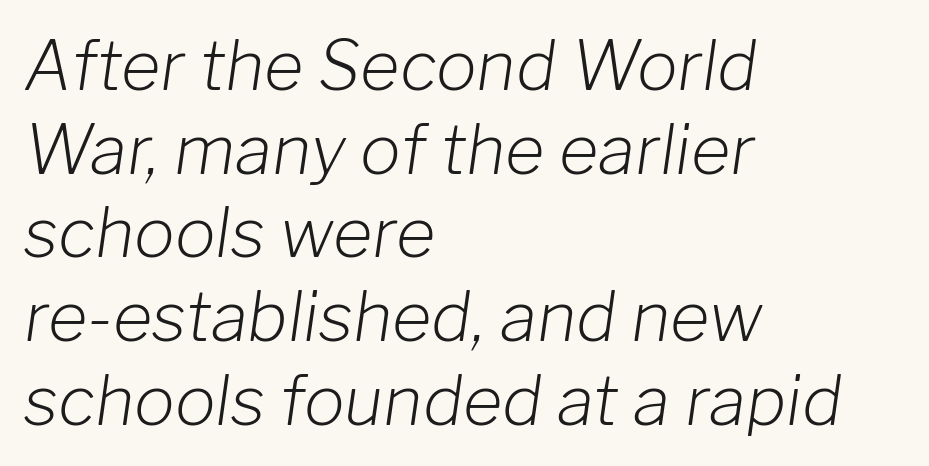
{"italic": "yes", "lean": "right", "slant_degrees": 8, "bold": "no", "weight": "light", "width": "normal", "stroke_contrast": "low", "x_height": "medium", "monospaced": "no", "underline": "no", "align": "left", "line_spacing_ratio": 1.23, "letter_spacing": "normal", "letter_spacing_em": 0.0, "glyph_px": 68}
